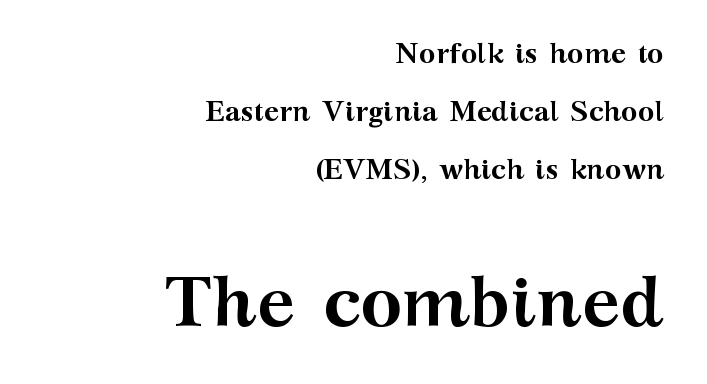
Is there much room between lines? Yes — plenty of vertical air separates them. Reading top to bottom, the characters get bigger at the block break. What stands out about the letter spacing? Nothing — it is the standard amount. Line endings align vertically; line beginnings do not.
